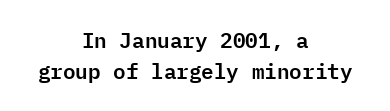
{"italic": "no", "underline": "no", "align": "center", "line_spacing": "normal", "line_spacing_ratio": 1.47, "letter_spacing": "normal", "letter_spacing_em": 0.0, "glyph_px": 21}
